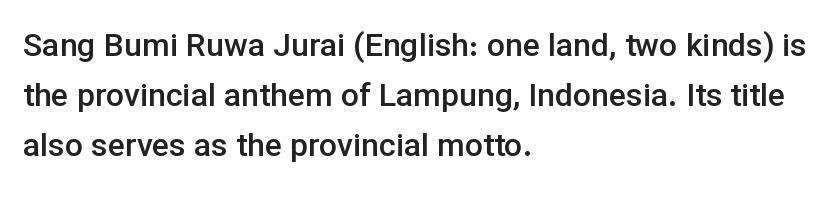
{"serif": "no", "italic": "no", "bold": "semi", "weight": "semibold", "width": "normal", "stroke_contrast": "low", "x_height": "medium", "monospaced": "no", "underline": "no", "align": "left", "line_spacing": "normal", "line_spacing_ratio": 1.57, "letter_spacing": "normal", "letter_spacing_em": 0.0, "glyph_px": 32}
